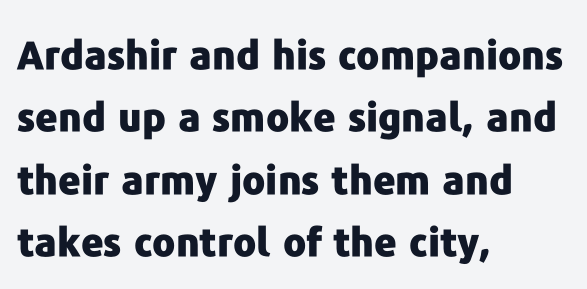
{"serif": "no", "italic": "no", "bold": "yes", "weight": "heavy", "width": "normal", "stroke_contrast": "low", "x_height": "medium", "monospaced": "no", "underline": "no", "align": "left", "line_spacing": "normal", "line_spacing_ratio": 1.6, "letter_spacing": "normal", "letter_spacing_em": 0.0, "glyph_px": 39}
